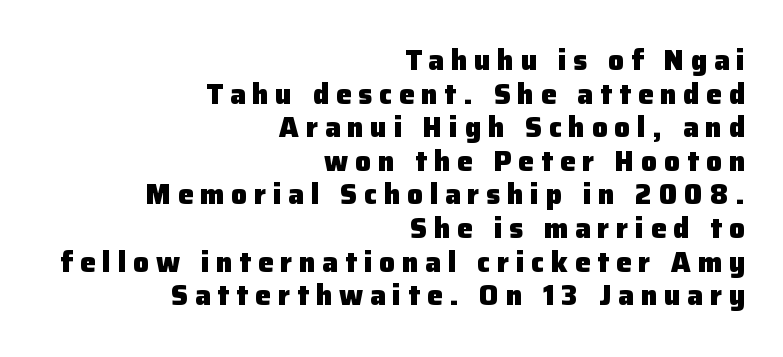
Q: Is the text bold? A: Yes.
Q: Is the text italic (slanted)? A: No, it is upright.
Q: Is the typeface a serif or a sans-serif typeface? A: Sans-serif.
Q: Is the text underlined? A: No.
Q: How is the paragraph aligned? A: Right-aligned.
Q: Is the spacing between letters normal or unusually wide? A: Unusually wide.
Q: Width (condensed, normal, or wide)? A: Normal.
Q: Stroke contrast? A: Low.
Q: x-height? A: Medium.
Q: Monospaced? A: No.
